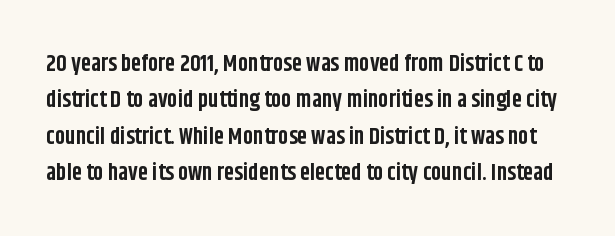
Q: Is the text bold? A: Yes.
Q: Is the text italic (slanted)? A: No, it is upright.
Q: Is the text underlined? A: No.
Q: Is the spacing between letters normal or unusually wide? A: Normal.
Q: Is the spacing between lines tight, normal or loose? A: Normal.
